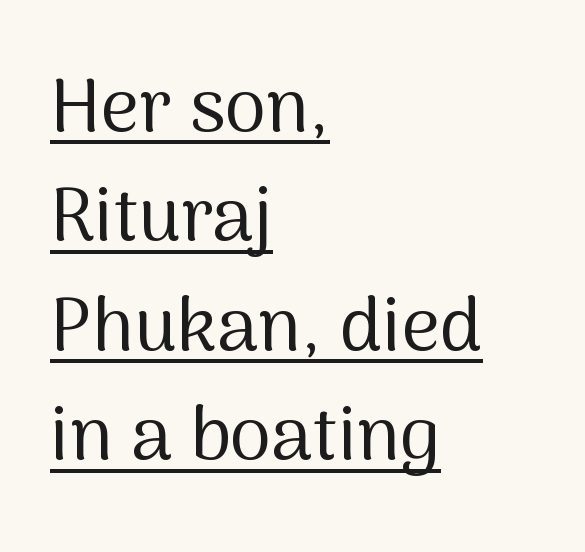
The image shows 75 px regular-weight sans-serif type, upright; set left-aligned, normal line spacing (1.46x), normal letter spacing, underlined; medium stroke contrast and a medium x-height.
